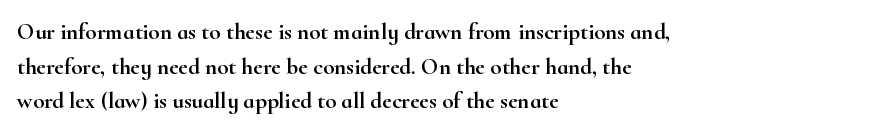
{"italic": "no", "underline": "no", "align": "left", "line_spacing": "normal", "line_spacing_ratio": 1.51, "letter_spacing": "normal", "letter_spacing_em": 0.0, "glyph_px": 23}
